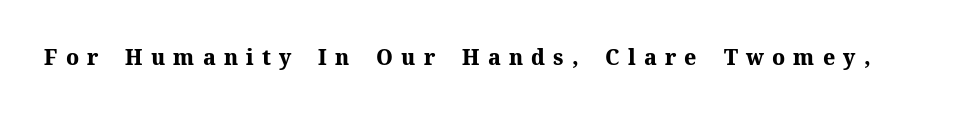
{"italic": "no", "bold": "yes", "underline": "no", "letter_spacing": "wide", "letter_spacing_em": 0.39, "glyph_px": 21}
